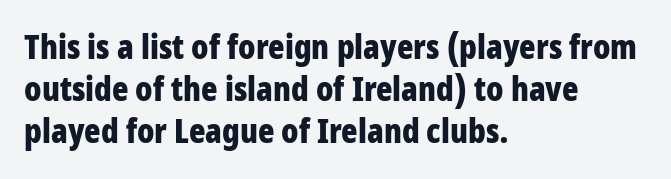
{"serif": "no", "italic": "no", "bold": "yes", "weight": "bold", "width": "condensed", "stroke_contrast": "low", "x_height": "large", "monospaced": "no", "underline": "no", "align": "left", "line_spacing_ratio": 1.23, "letter_spacing": "normal", "letter_spacing_em": 0.0, "glyph_px": 34}
